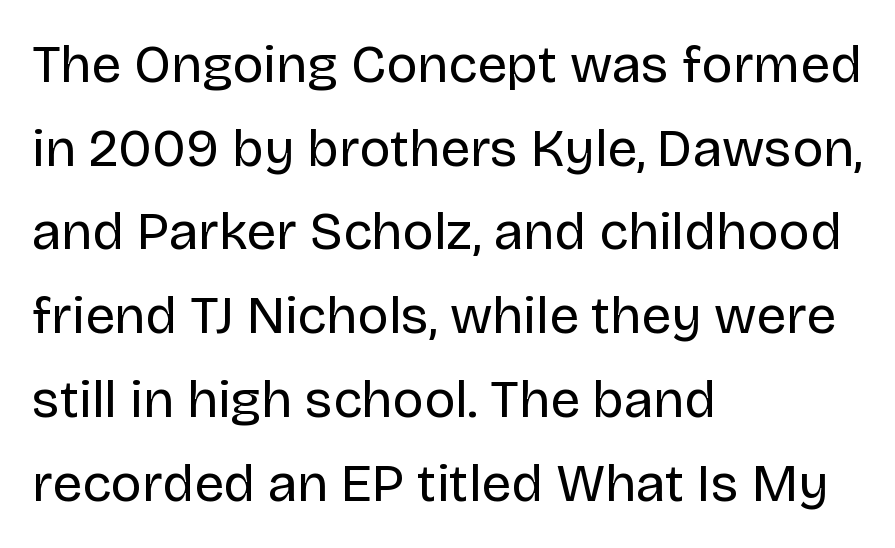
The rendering uses natural spacing where letterforms have individual widths. Stroke mass is kept to a normal reading level or below. The strip under each line holds only bare page. This sample is left-justified, so line endings fall wherever the words run out.
